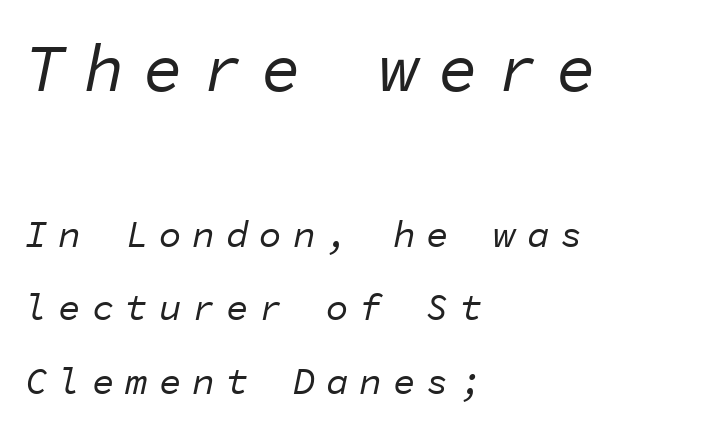
The image shows 67 px regular-weight type, italic (leaning right), monospaced; set left-aligned, loose line spacing (1.94x), unusually wide letter spacing (+0.28 em), not underlined; the first (top) block is 1.76x larger; low stroke contrast and a medium x-height.
